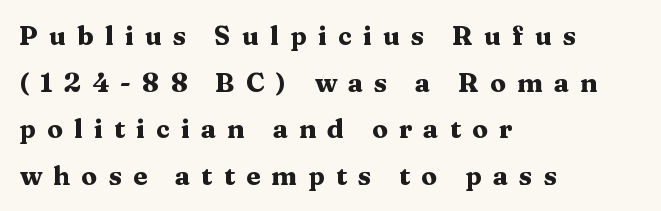
Q: Is the text bold? A: Yes.
Q: Is the text italic (slanted)? A: No, it is upright.
Q: Is the text underlined? A: No.
Q: How is the paragraph aligned? A: Left-aligned.
Q: Is the spacing between letters normal or unusually wide? A: Unusually wide.
